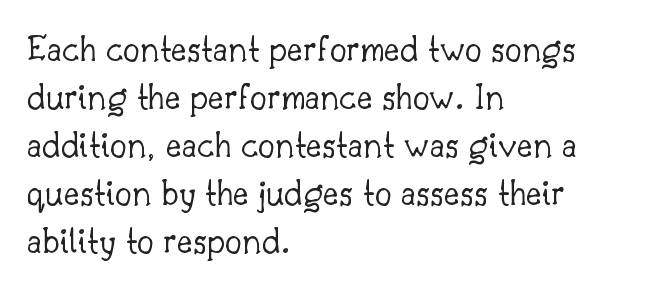
The image shows 38 px light type, upright; set left-aligned, normal line spacing (1.26x), normal letter spacing, not underlined; low stroke contrast and a small x-height.
